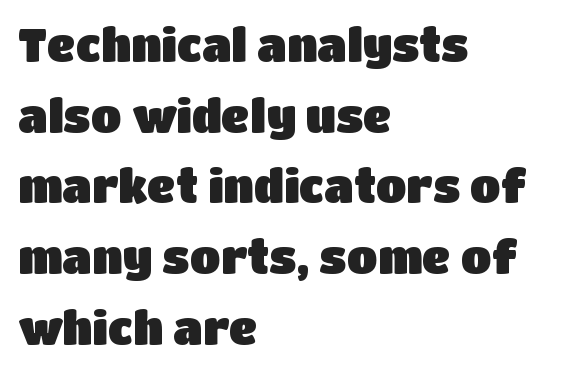
The image shows 45 px sans-serif type, upright; set left-aligned, normal line spacing (1.57x), normal letter spacing, not underlined; low stroke contrast and a large x-height.
